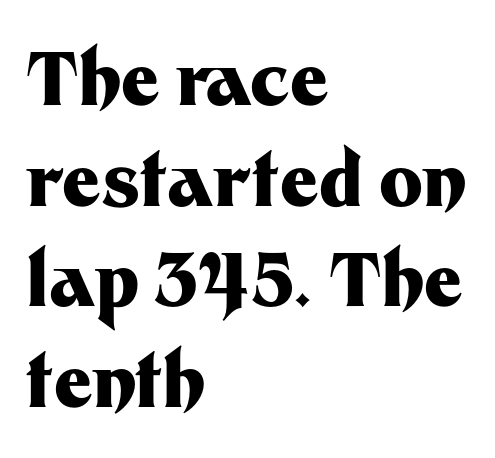
The image shows 74 px heavy sans-serif type, upright; set left-aligned, normal line spacing (1.36x), normal letter spacing, not underlined; medium stroke contrast and a medium x-height.
